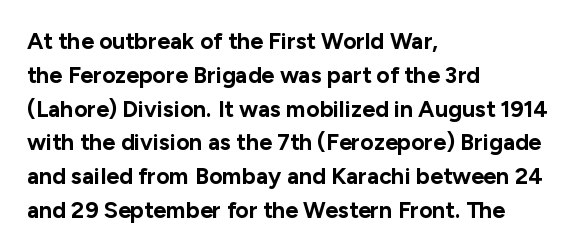
{"italic": "no", "bold": "yes", "underline": "no", "align": "left", "line_spacing": "normal", "line_spacing_ratio": 1.47, "letter_spacing": "normal", "letter_spacing_em": 0.0, "glyph_px": 23}
